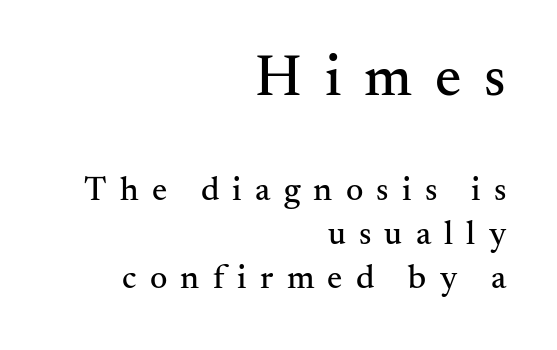
The passage shown stacks its lines at a standard gap. Every row of glyphs terminates at an identical x-position on the right. Display-style spreading of the glyphs; the letterfit is very open. The axis of the letterforms is exactly vertical. A typesetter would call this proportional, since set widths differ per character.
